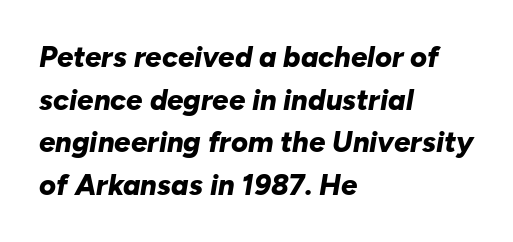
Q: Is the text bold? A: Yes.
Q: Is the text italic (slanted)? A: Yes, it leans right by about 10 degrees.
Q: Is the text underlined? A: No.
Q: How is the paragraph aligned? A: Left-aligned.
Q: Is the spacing between letters normal or unusually wide? A: Normal.
Q: Is the spacing between lines tight, normal or loose? A: Normal.
Q: Width (condensed, normal, or wide)? A: Normal.
Q: Stroke contrast? A: Low.
Q: x-height? A: Medium.
Q: Monospaced? A: No.
